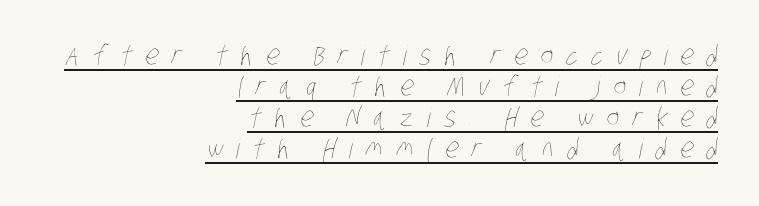
Q: Is the text bold? A: No.
Q: Is the text underlined? A: Yes.
Q: How is the paragraph aligned? A: Right-aligned.
Q: Is the spacing between letters normal or unusually wide? A: Unusually wide.
Q: Is the spacing between lines tight, normal or loose? A: Tight.
